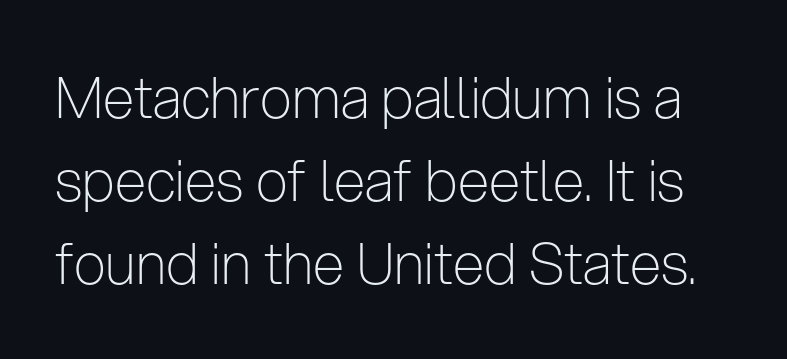
Q: Is the text bold? A: No.
Q: Is the text italic (slanted)? A: No, it is upright.
Q: Is the typeface a serif or a sans-serif typeface? A: Sans-serif.
Q: Is the text underlined? A: No.
Q: Is the spacing between letters normal or unusually wide? A: Normal.
Q: Is the spacing between lines tight, normal or loose? A: Normal.
Q: Width (condensed, normal, or wide)? A: Condensed.
Q: Stroke contrast? A: Low.
Q: x-height? A: Medium.
Q: Monospaced? A: No.
